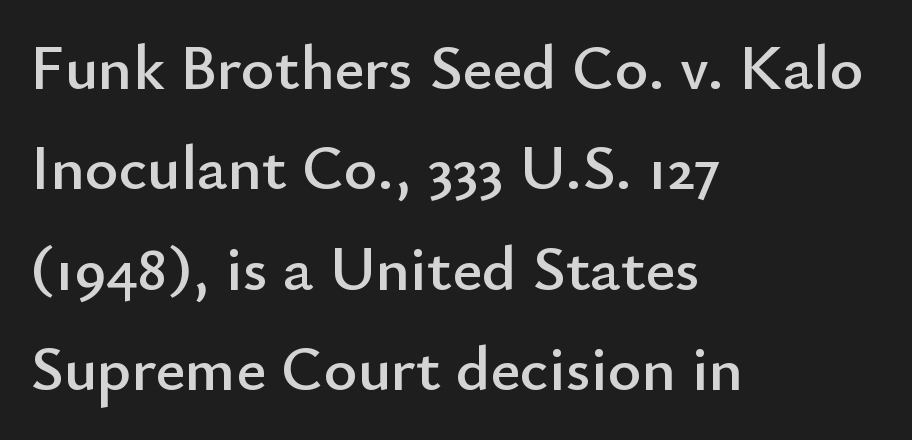
The image shows 64 px sans-serif type, upright; set left-aligned, normal line spacing (1.57x), normal letter spacing, not underlined; low stroke contrast and a small x-height.
